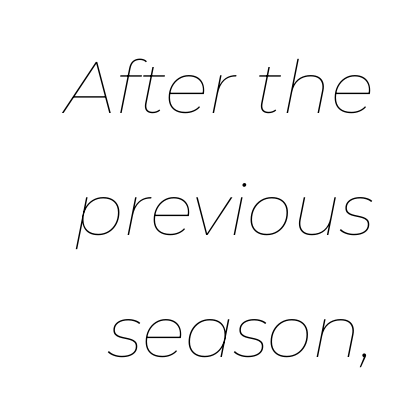
Q: Is the text bold? A: No.
Q: Is the text italic (slanted)? A: Yes, it leans right by about 11 degrees.
Q: Is the text underlined? A: No.
Q: Is the spacing between letters normal or unusually wide? A: Normal.
Q: Is the spacing between lines tight, normal or loose? A: Normal.
Q: Width (condensed, normal, or wide)? A: Normal.
Q: Stroke contrast? A: Low.
Q: x-height? A: Medium.
Q: Monospaced? A: No.
